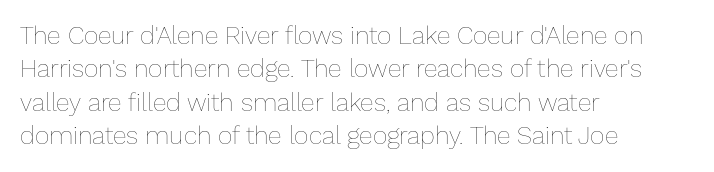
The image shows 25 px text type, upright; set left-aligned, normal line spacing (1.34x), normal letter spacing, not underlined.
